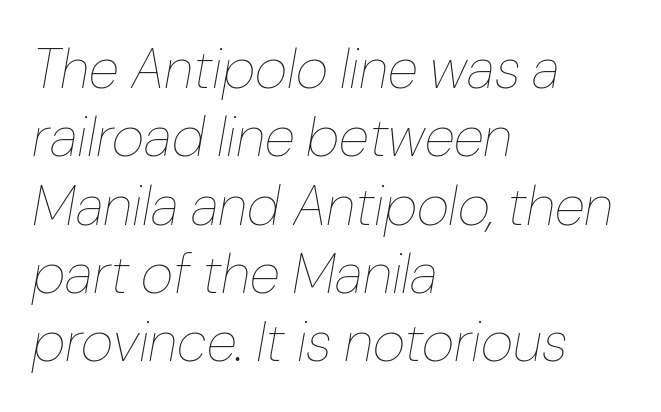
Q: Is the text bold? A: No.
Q: Is the text italic (slanted)? A: Yes, it leans right by about 10 degrees.
Q: Is the text underlined? A: No.
Q: How is the paragraph aligned? A: Left-aligned.
Q: Is the spacing between letters normal or unusually wide? A: Normal.
Q: Width (condensed, normal, or wide)? A: Normal.
Q: Stroke contrast? A: Low.
Q: x-height? A: Medium.
Q: Monospaced? A: No.
